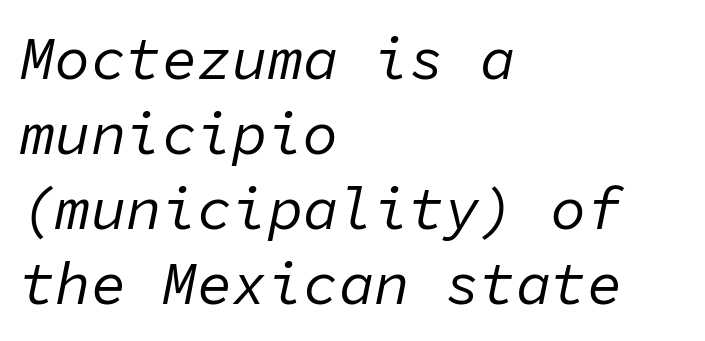
Q: Is the text bold? A: No.
Q: Is the text italic (slanted)? A: Yes, it leans right by about 11 degrees.
Q: Is the text underlined? A: No.
Q: How is the paragraph aligned? A: Left-aligned.
Q: Is the spacing between letters normal or unusually wide? A: Normal.
Q: Is the spacing between lines tight, normal or loose? A: Normal.
Q: Width (condensed, normal, or wide)? A: Normal.
Q: Stroke contrast? A: Low.
Q: x-height? A: Medium.
Q: Monospaced? A: Yes.
